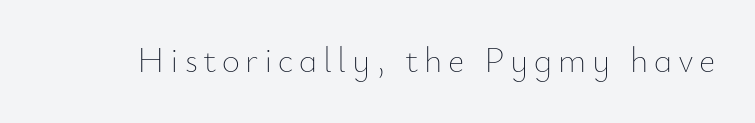
The image shows 35 px thin type, upright; set not underlined; low stroke contrast and a small x-height.
